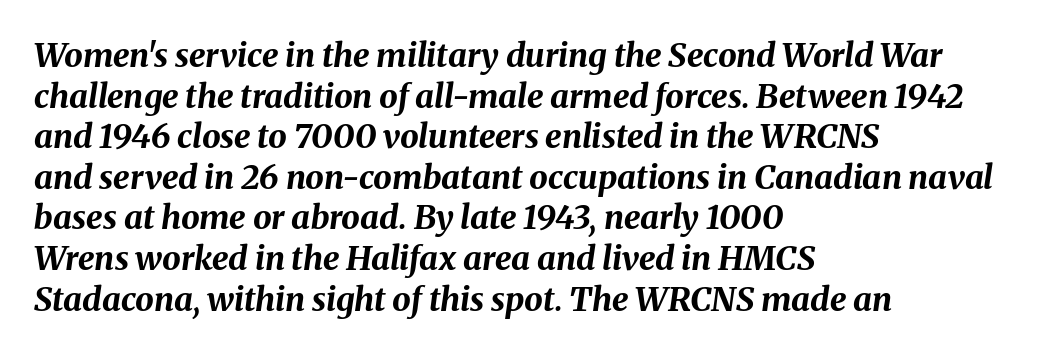
The typography opts for an oblique posture over an upright one. Spacing between characters is what you'd get straight out of the box. The rendering uses natural spacing where letterforms have individual widths. Heavy-handed strokes throughout: this text is bold. The foot of each line stays bare and open. These lines stack with their left ends in a neat column.
